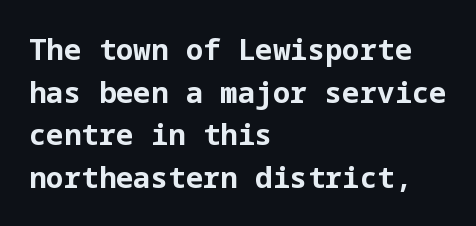
The lines sit at an ordinary, default distance from one another. Teacher's note: observe the even left margin — that is flush-left alignment. Grotesque or geometric, the face here clearly has no serifs. The gap between lines stays unmarked. The tracking reads as untouched default to a designer's eye.
